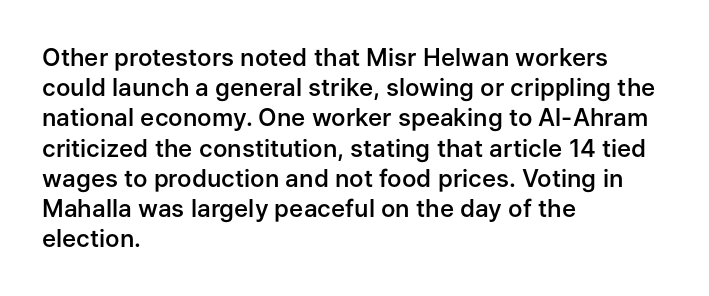
These lines are set flush left with a ragged right edge. Reading down the column, the eye jumps a familiar distance to each next line. The face used here is a semibold: visibly heavier than regular, lighter than bold. The specimen omits any rule beneath the text block's lines. Spacing between characters is what you'd get straight out of the box.
